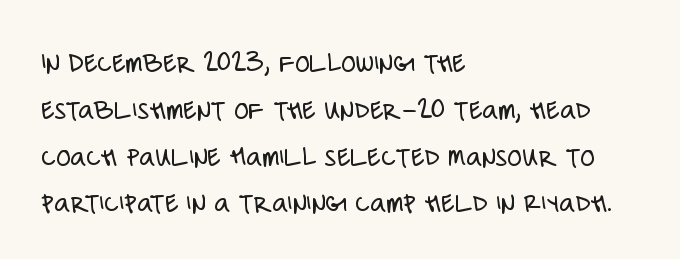
{"serif": "no", "italic": "no", "bold": "no", "weight": "light", "width": "condensed", "stroke_contrast": "low", "x_height": "large", "monospaced": "no", "underline": "no", "align": "left", "line_spacing": "normal", "line_spacing_ratio": 1.56, "letter_spacing": "normal", "letter_spacing_em": 0.0, "glyph_px": 30}
